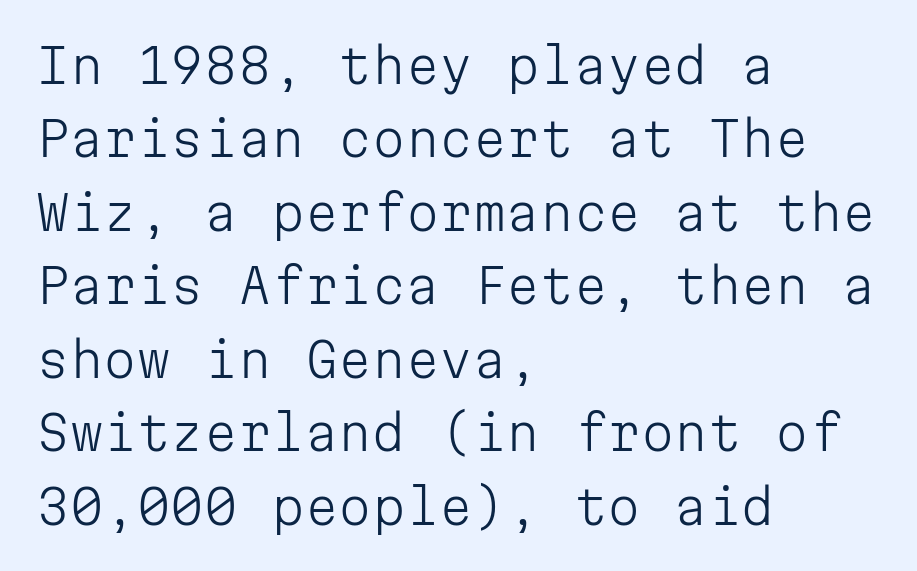
The image shows 48 px light sans-serif type, upright, monospaced; set left-aligned, normal line spacing (1.53x), normal letter spacing, not underlined; low stroke contrast and a medium x-height.
